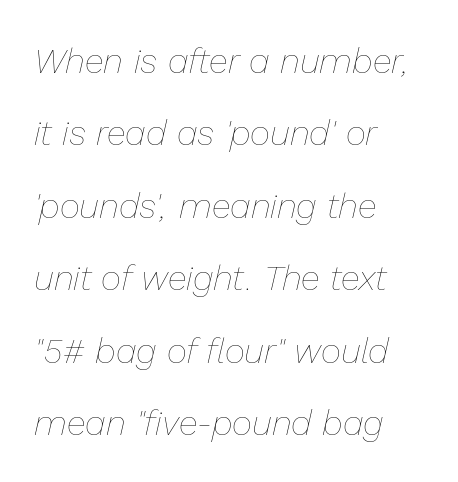
The image shows 35 px thin type, italic (leaning right); set left-aligned, loose line spacing (2.07x), normal letter spacing, not underlined; low stroke contrast and a medium x-height.
